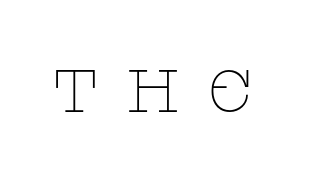
The strokes carry an ordinary text weight at most. What kind of face is this? One with serifs. Someone cranked the tracking dial way up on this one. The lettering holds an erect, upright posture throughout. Check under the words: just untouched page.
